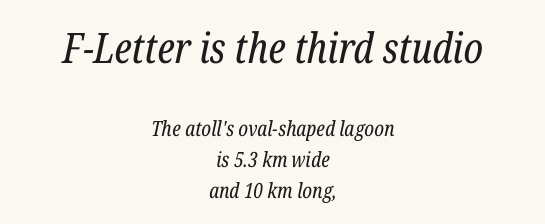
Q: Is the text bold? A: No.
Q: Is the text italic (slanted)? A: Yes, it leans right by about 12 degrees.
Q: Is the typeface a serif or a sans-serif typeface? A: Serif.
Q: Is the text underlined? A: No.
Q: How is the paragraph aligned? A: Centered.
Q: Is the spacing between letters normal or unusually wide? A: Normal.
Q: Is the spacing between lines tight, normal or loose? A: Normal.
Q: Which block of text is set in a larger size, the first (top) or the second (bottom)? A: The first (top) one.
Q: Width (condensed, normal, or wide)? A: Condensed.
Q: Stroke contrast? A: Low.
Q: x-height? A: Medium.
Q: Monospaced? A: No.
